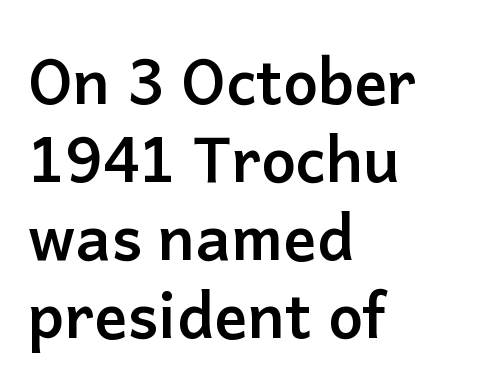
{"serif": "no", "italic": "no", "bold": "yes", "weight": "semibold", "width": "normal", "stroke_contrast": "low", "x_height": "medium", "monospaced": "no", "underline": "no", "align": "left", "line_spacing": "normal", "line_spacing_ratio": 1.26, "letter_spacing": "normal", "letter_spacing_em": 0.0, "glyph_px": 62}
